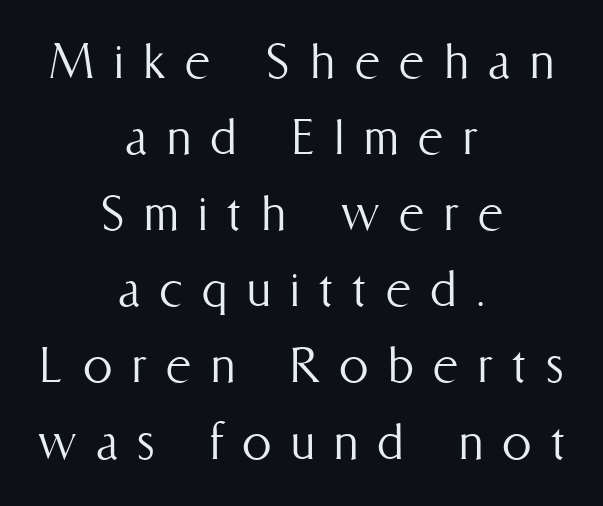
Q: Is the text bold? A: No.
Q: Is the text italic (slanted)? A: No, it is upright.
Q: Is the text underlined? A: No.
Q: How is the paragraph aligned? A: Centered.
Q: Is the spacing between letters normal or unusually wide? A: Unusually wide.
Q: Is the spacing between lines tight, normal or loose? A: Normal.
Q: Width (condensed, normal, or wide)? A: Condensed.
Q: Stroke contrast? A: Medium.
Q: x-height? A: Medium.
Q: Monospaced? A: No.
